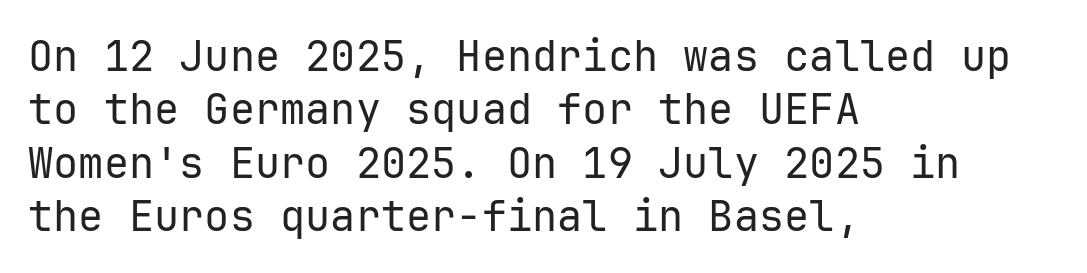
Q: Is the text bold? A: No.
Q: Is the text italic (slanted)? A: No, it is upright.
Q: Is the typeface a serif or a sans-serif typeface? A: Sans-serif.
Q: Is the text underlined? A: No.
Q: How is the paragraph aligned? A: Left-aligned.
Q: Is the spacing between letters normal or unusually wide? A: Normal.
Q: Is the spacing between lines tight, normal or loose? A: Normal.
Q: Width (condensed, normal, or wide)? A: Normal.
Q: Stroke contrast? A: Low.
Q: x-height? A: Medium.
Q: Monospaced? A: Yes.
